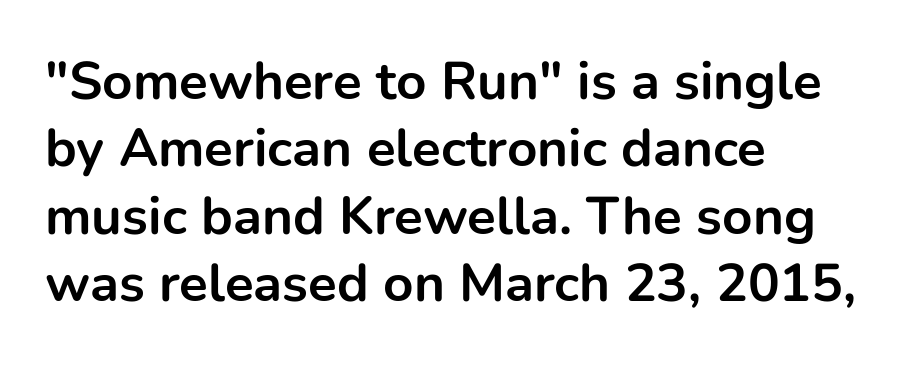
Q: Is the text bold? A: Yes.
Q: Is the text italic (slanted)? A: No, it is upright.
Q: Is the typeface a serif or a sans-serif typeface? A: Sans-serif.
Q: Is the text underlined? A: No.
Q: How is the paragraph aligned? A: Left-aligned.
Q: Is the spacing between letters normal or unusually wide? A: Normal.
Q: Is the spacing between lines tight, normal or loose? A: Normal.
Q: Width (condensed, normal, or wide)? A: Normal.
Q: Stroke contrast? A: Low.
Q: x-height? A: Medium.
Q: Monospaced? A: No.
